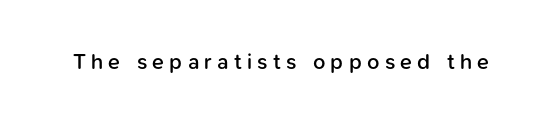
Q: Is the text bold? A: Semi-bold.
Q: Is the text italic (slanted)? A: No, it is upright.
Q: Is the text underlined? A: No.
Q: Is the spacing between letters normal or unusually wide? A: Unusually wide.
